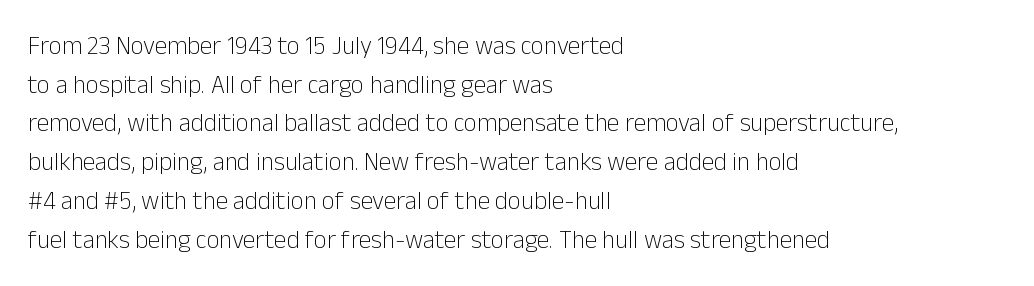
Notice how descenders clear the ascenders below comfortably — that's standard leading. Posture: vertical. Letter spacing: default. This rendering uses left alignment, leaving the right contour irregular.
